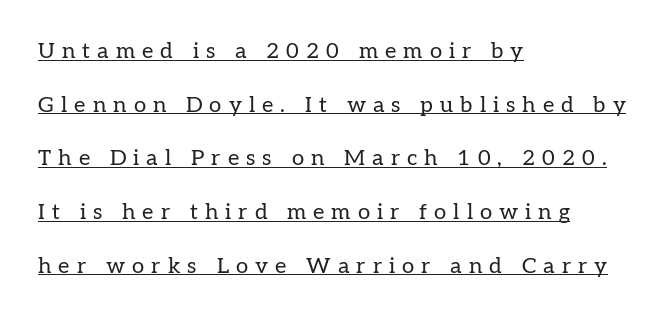
{"italic": "no", "bold": "no", "underline": "yes", "align": "left", "line_spacing": "loose", "line_spacing_ratio": 2.44, "letter_spacing": "wide", "letter_spacing_em": 0.32, "glyph_px": 22}
